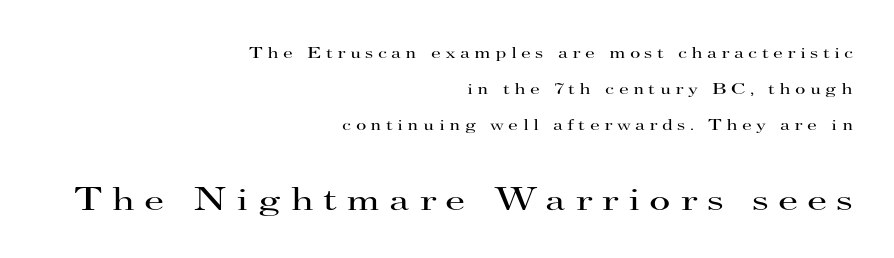
The image shows 33 px regular-weight, wide serif type, upright; set right-aligned, loose line spacing (2.26x), unusually wide letter spacing (+0.27 em), not underlined; the second (bottom) block is 2.06x larger; high stroke contrast and a small x-height.
